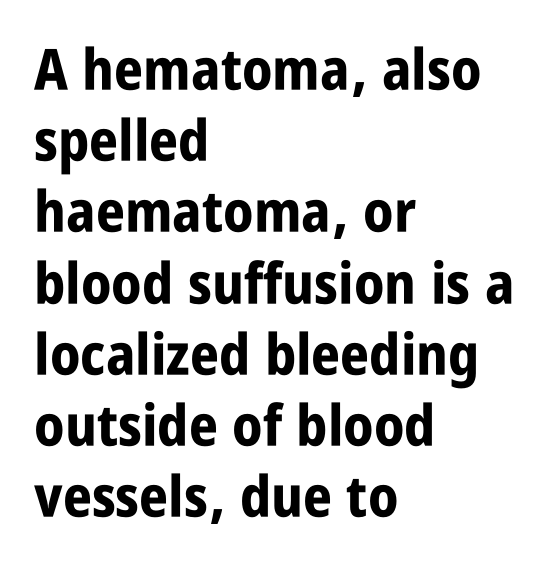
The image shows 57 px bold, condensed sans-serif type, upright; set left-aligned, normal line spacing (1.25x), normal letter spacing, not underlined; low stroke contrast and a large x-height.
